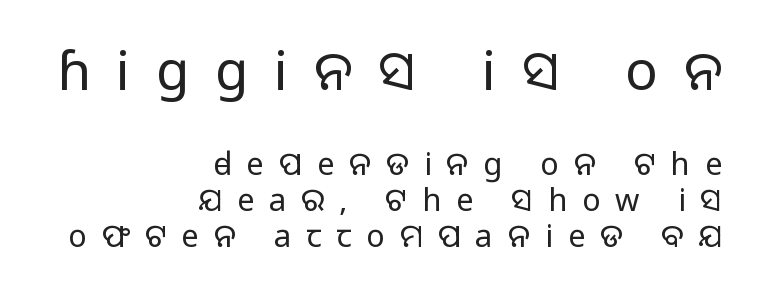
The image shows 54 px light sans-serif type, upright; set right-aligned, line spacing 1.16x, unusually wide letter spacing (+0.48 em), not underlined; the first (top) block is 1.74x larger; low stroke contrast and a medium x-height.
